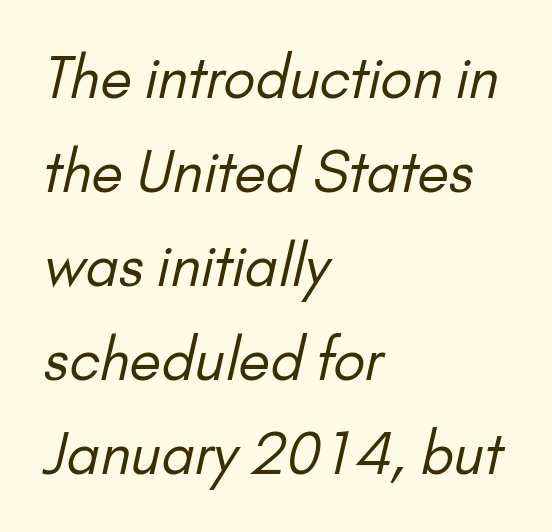
Q: Is the text bold? A: No.
Q: Is the typeface a serif or a sans-serif typeface? A: Sans-serif.
Q: Is the text underlined? A: No.
Q: How is the paragraph aligned? A: Left-aligned.
Q: Is the spacing between letters normal or unusually wide? A: Normal.
Q: Is the spacing between lines tight, normal or loose? A: Normal.
Q: Width (condensed, normal, or wide)? A: Normal.
Q: Stroke contrast? A: Low.
Q: x-height? A: Small.
Q: Monospaced? A: No.
